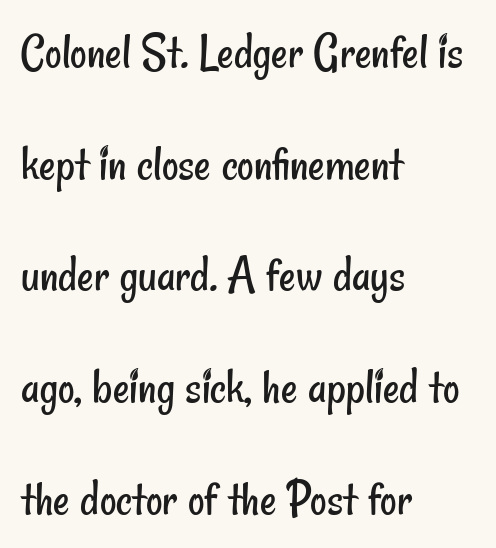
Q: Is the text bold? A: No.
Q: Is the typeface a serif or a sans-serif typeface? A: Sans-serif.
Q: Is the text underlined? A: No.
Q: How is the paragraph aligned? A: Left-aligned.
Q: Is the spacing between letters normal or unusually wide? A: Normal.
Q: Is the spacing between lines tight, normal or loose? A: Loose.
Q: Width (condensed, normal, or wide)? A: Condensed.
Q: Stroke contrast? A: Low.
Q: x-height? A: Small.
Q: Monospaced? A: No.
